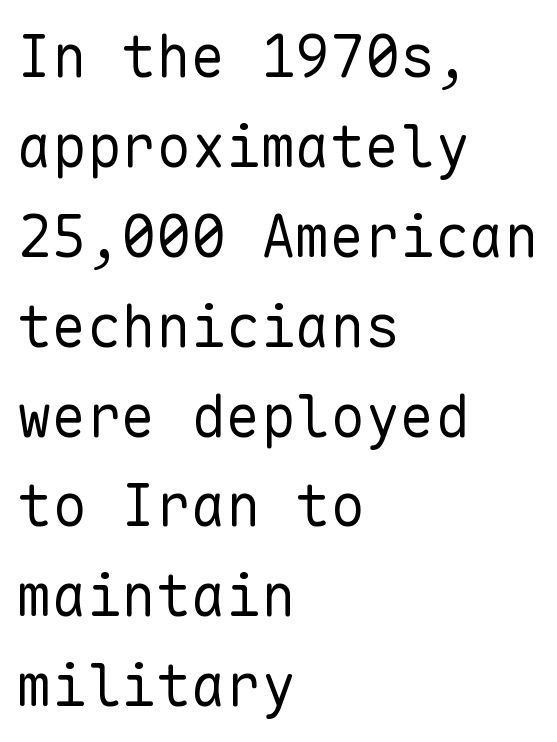
Q: Is the text bold? A: No.
Q: Is the text italic (slanted)? A: No, it is upright.
Q: Is the typeface a serif or a sans-serif typeface? A: Sans-serif.
Q: Is the text underlined? A: No.
Q: How is the paragraph aligned? A: Left-aligned.
Q: Is the spacing between letters normal or unusually wide? A: Normal.
Q: Is the spacing between lines tight, normal or loose? A: Normal.
Q: Width (condensed, normal, or wide)? A: Normal.
Q: Stroke contrast? A: Low.
Q: x-height? A: Medium.
Q: Monospaced? A: Yes.
